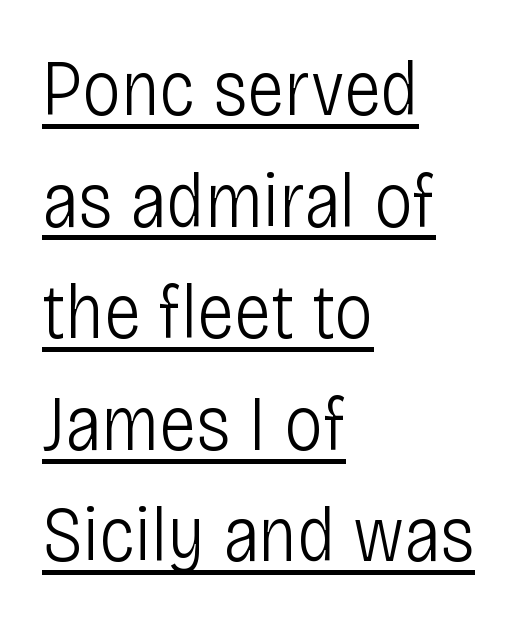
{"serif": "no", "italic": "no", "bold": "no", "weight": "light", "width": "condensed", "stroke_contrast": "low", "x_height": "large", "monospaced": "no", "underline": "yes", "align": "left", "line_spacing": "normal", "line_spacing_ratio": 1.43, "letter_spacing": "normal", "letter_spacing_em": 0.0, "glyph_px": 78}
